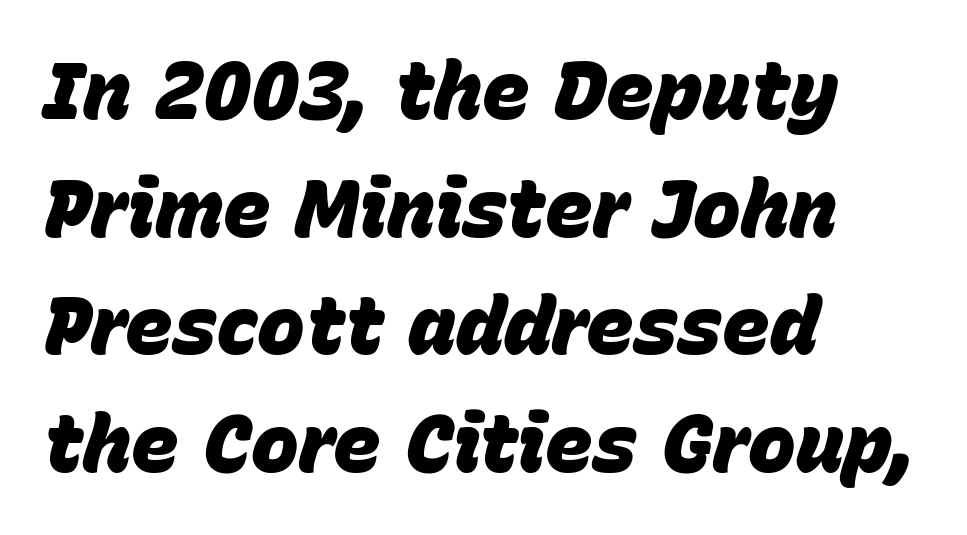
{"italic": "yes", "lean": "right", "slant_degrees": 15, "bold": "yes", "weight": "heavy", "width": "normal", "stroke_contrast": "low", "x_height": "large", "monospaced": "no", "underline": "no", "align": "left", "line_spacing": "normal", "line_spacing_ratio": 1.47, "letter_spacing": "normal", "letter_spacing_em": 0.0, "glyph_px": 80}
